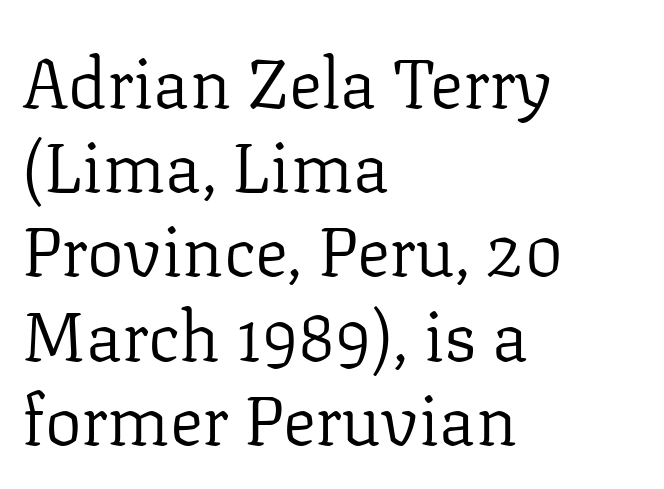
Looks like regular typesetting: each glyph gets only the width it needs. Old-style or modern, the face here clearly has serifs. Compared with a typical body face, this is equally light or lighter still. The rag falls on the right side of this text block.
